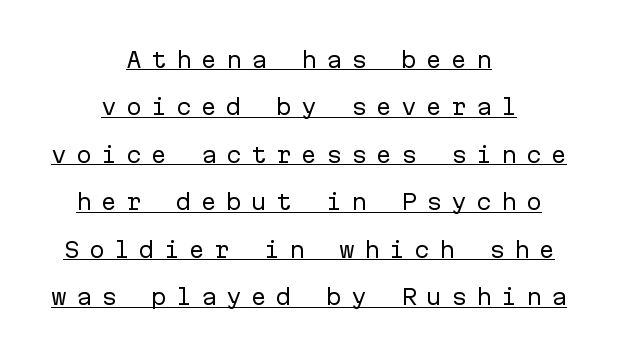
Where is the straight margin? There isn't one; the lines are centered. Here the glyphs are tracked loosely, breaking word shapes into spaced letters. A continuous stroke trails under the words, as in a hyperlink. The weight tops out at a normal text grade. Regarding leading, the lines here are spaced well apart.
